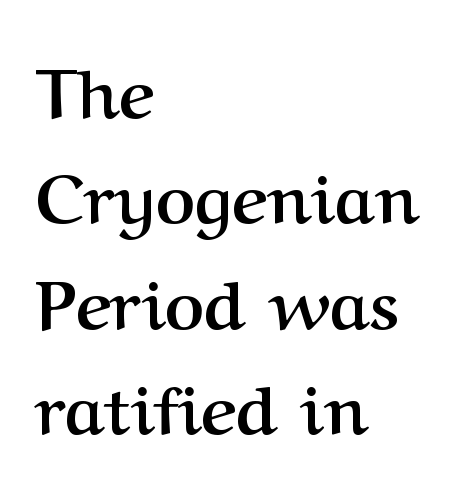
Beneath every word, the page is bare. No extra tracking has been applied to these lines. Ordinary non-slanted type is in use. The letters advance in unequal steps, a hallmark of proportional type.
